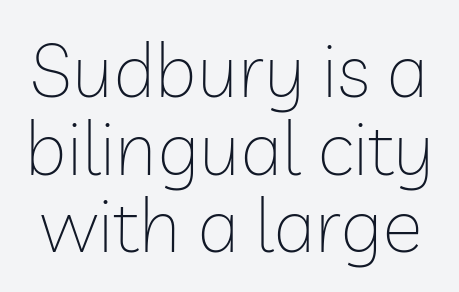
A roman cut, with each character standing at attention. Is the letter spacing exaggerated? No — it looks like the ordinary default. The glyphs are unaccompanied by any horizontal stroke below them. Heaviness? Minimal to ordinary, like unemphasized prose.
